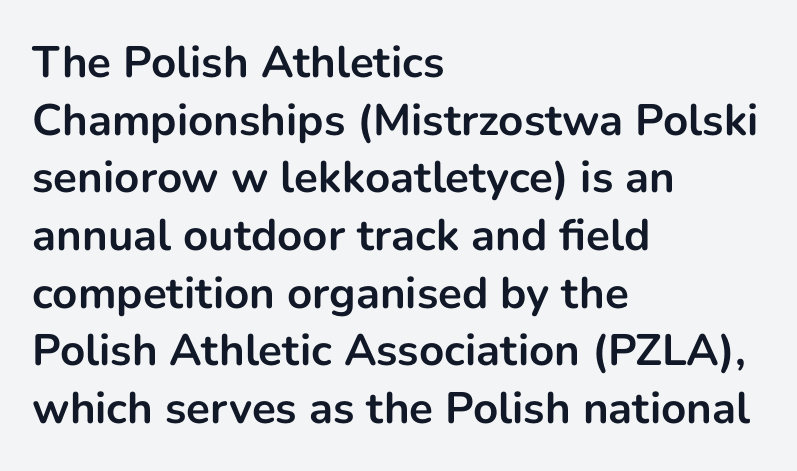
{"serif": "no", "italic": "no", "bold": "yes", "weight": "bold", "width": "normal", "stroke_contrast": "low", "x_height": "medium", "monospaced": "no", "underline": "no", "align": "left", "line_spacing": "normal", "line_spacing_ratio": 1.31, "letter_spacing": "normal", "letter_spacing_em": 0.0, "glyph_px": 44}
